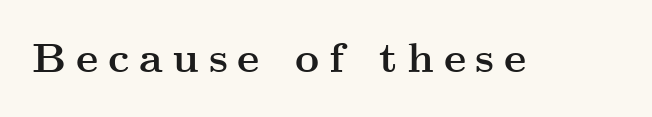
Q: Is the text bold? A: Yes.
Q: Is the text italic (slanted)? A: No, it is upright.
Q: Is the typeface a serif or a sans-serif typeface? A: Serif.
Q: Is the text underlined? A: No.
Q: Is the spacing between letters normal or unusually wide? A: Unusually wide.
Q: Width (condensed, normal, or wide)? A: Wide.
Q: Stroke contrast? A: Medium.
Q: x-height? A: Small.
Q: Monospaced? A: No.
